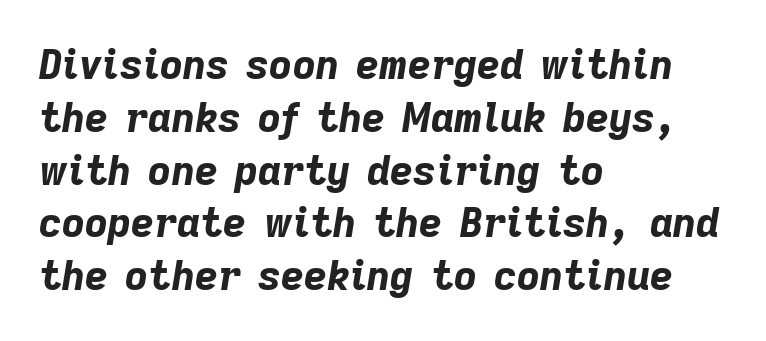
Q: Is the text bold? A: Yes.
Q: Is the text italic (slanted)? A: Yes, it leans right by about 9 degrees.
Q: Is the text underlined? A: No.
Q: How is the paragraph aligned? A: Left-aligned.
Q: Is the spacing between letters normal or unusually wide? A: Normal.
Q: Is the spacing between lines tight, normal or loose? A: Normal.
Q: Width (condensed, normal, or wide)? A: Normal.
Q: Stroke contrast? A: Low.
Q: x-height? A: Medium.
Q: Monospaced? A: No.
